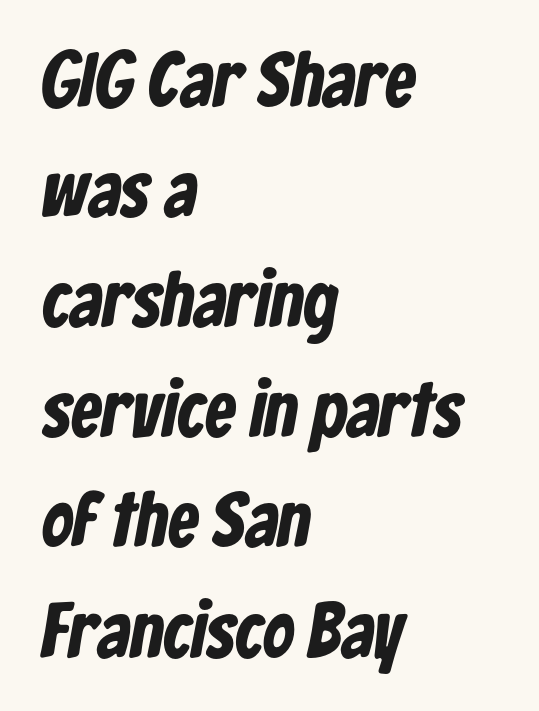
The image shows 77 px bold, condensed sans-serif type; set left-aligned, normal line spacing (1.43x), normal letter spacing, not underlined; low stroke contrast and a medium x-height.
